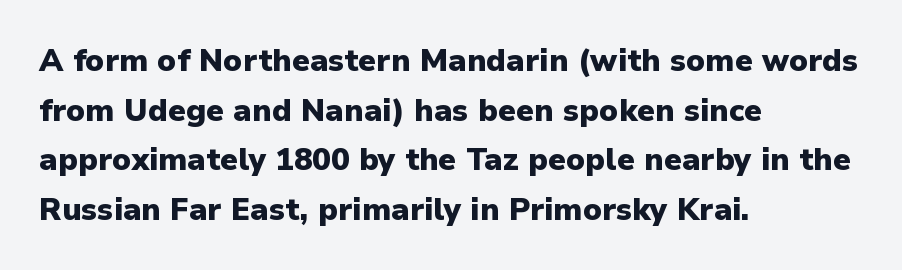
Think of a printed novel: that variable character pitch is what you see here. The passage shown stacks its lines at a standard gap. A sans-serif font was chosen for this passage. Line starts are locked; line ends wander.
